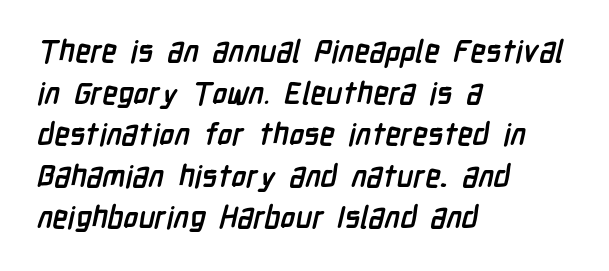
The image shows 31 px semibold, condensed sans-serif type; set left-aligned, normal line spacing (1.34x), normal letter spacing, not underlined; low stroke contrast and a medium x-height.
